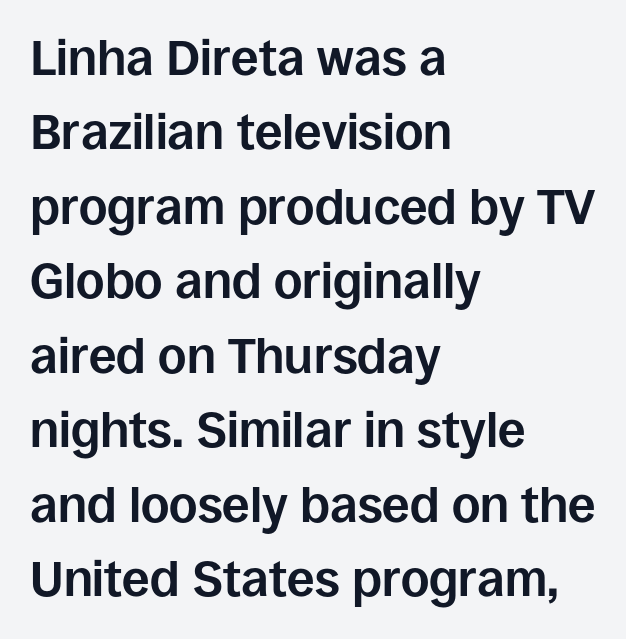
A full-strength bold gives these letters their thick strokes. The designer went with a sans here, leaving each stem footless. The paragraph has a hard left edge and a soft right edge. These lines sit exactly where default settings would place them. Default kerning and tracking; the words read as compact shapes.
